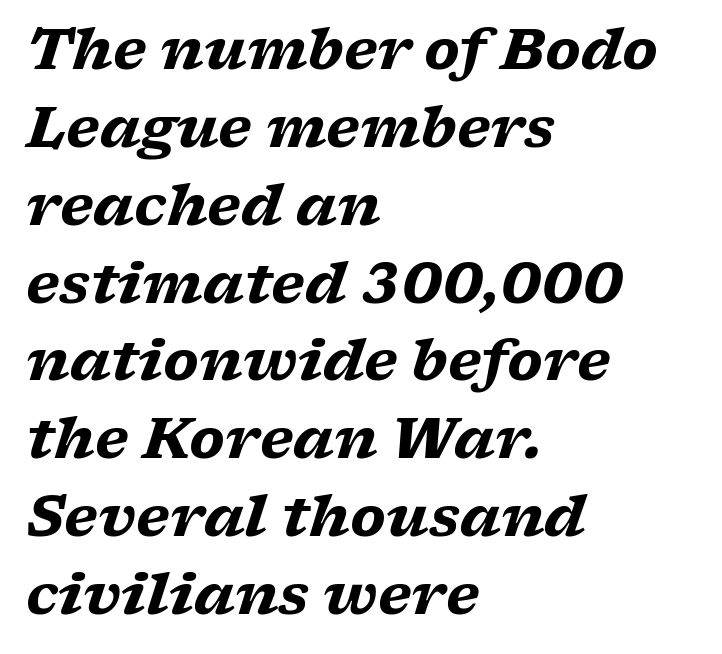
Q: Is the text bold? A: Yes.
Q: Is the text italic (slanted)? A: Yes, it leans right by about 17 degrees.
Q: Is the typeface a serif or a sans-serif typeface? A: Serif.
Q: Is the text underlined? A: No.
Q: How is the paragraph aligned? A: Left-aligned.
Q: Is the spacing between letters normal or unusually wide? A: Normal.
Q: Is the spacing between lines tight, normal or loose? A: Normal.
Q: Width (condensed, normal, or wide)? A: Wide.
Q: Stroke contrast? A: Low.
Q: x-height? A: Medium.
Q: Monospaced? A: No.
